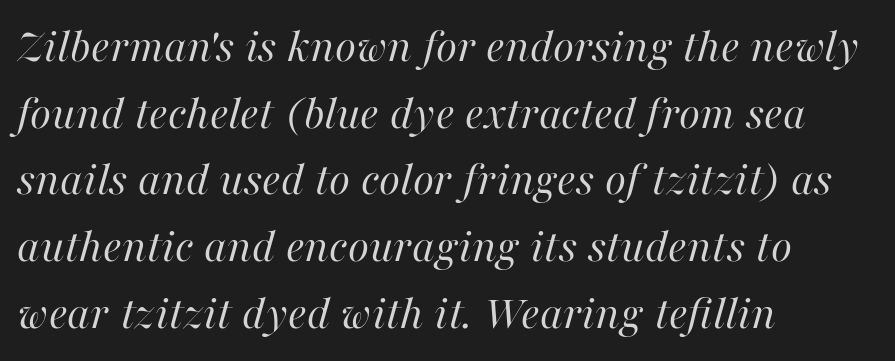
The image shows 49 px regular-weight type, italic (leaning right); set left-aligned, normal line spacing (1.36x), normal letter spacing, not underlined; high stroke contrast and a medium x-height.
